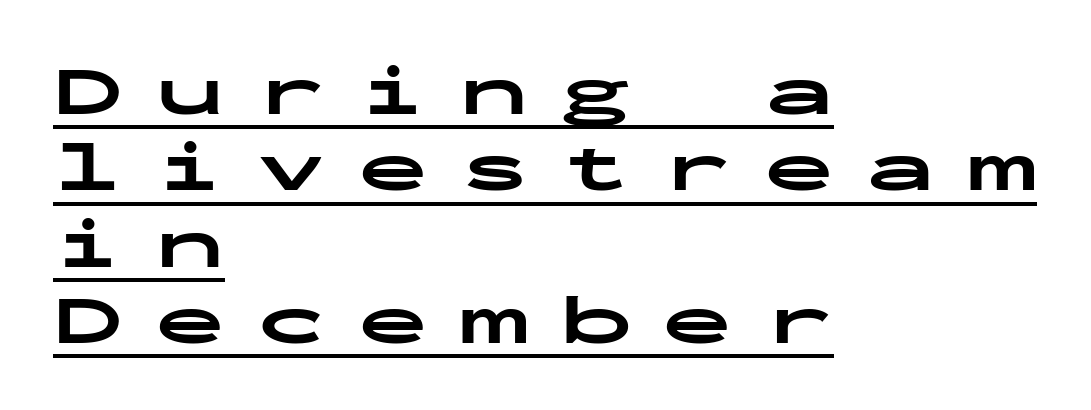
Q: Is the text bold? A: Yes.
Q: Is the text italic (slanted)? A: No, it is upright.
Q: Is the typeface a serif or a sans-serif typeface? A: Sans-serif.
Q: Is the text underlined? A: Yes.
Q: How is the paragraph aligned? A: Left-aligned.
Q: Is the spacing between letters normal or unusually wide? A: Unusually wide.
Q: Is the spacing between lines tight, normal or loose? A: Tight.
Q: Width (condensed, normal, or wide)? A: Wide.
Q: Stroke contrast? A: Low.
Q: x-height? A: Medium.
Q: Monospaced? A: Yes.
